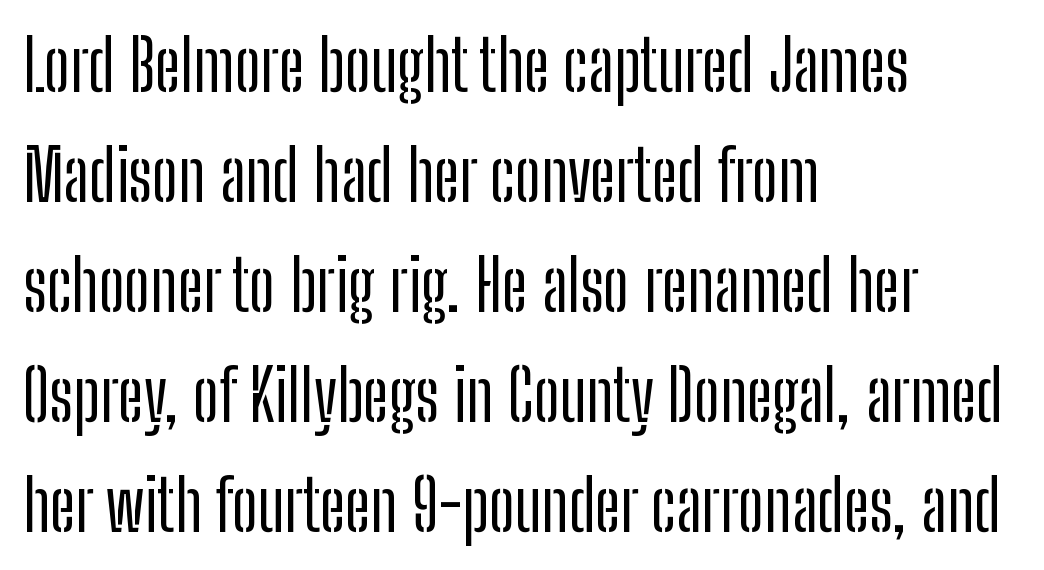
Nothing unusual about the tracking: characters are spaced as the font intends. Check the space under the baseline: it is left empty. Note the varied advance widths — an 'i' is clearly narrower than an 'm'. The type family on display is of the sans-serif kind.
